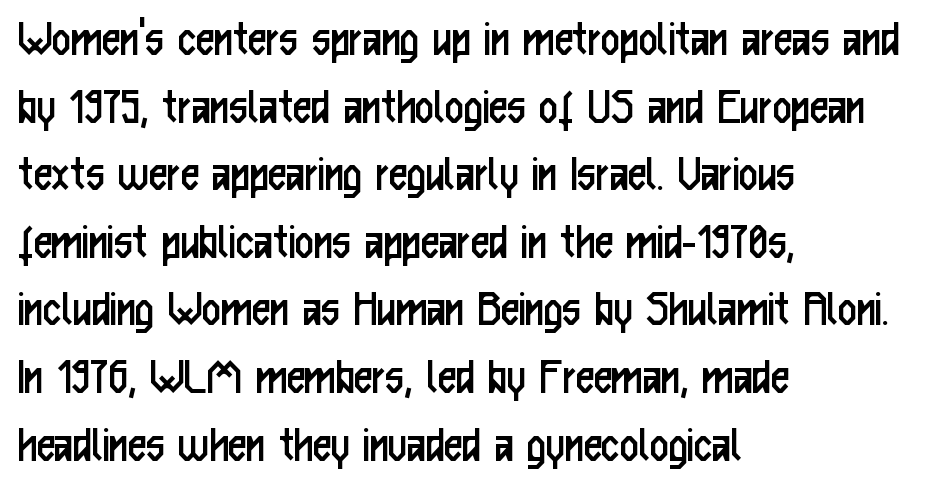
The image shows 52 px regular-weight, condensed sans-serif type, upright; set left-aligned, normal line spacing (1.3x), normal letter spacing, not underlined; low stroke contrast and a medium x-height.
